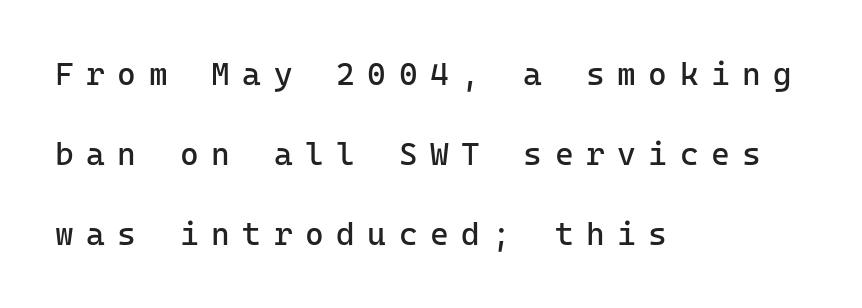
{"serif": "no", "italic": "no", "bold": "no", "weight": "regular", "width": "normal", "stroke_contrast": "low", "x_height": "medium", "monospaced": "yes", "underline": "no", "align": "left", "line_spacing": "loose", "line_spacing_ratio": 2.5, "letter_spacing": "wide", "letter_spacing_em": 0.39, "glyph_px": 32}
